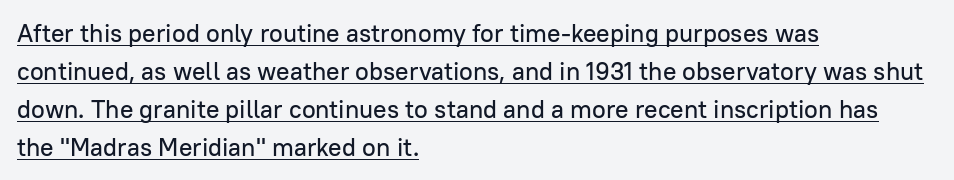
The image shows 25 px text type, upright; set left-aligned, normal line spacing (1.52x), normal letter spacing, underlined.
